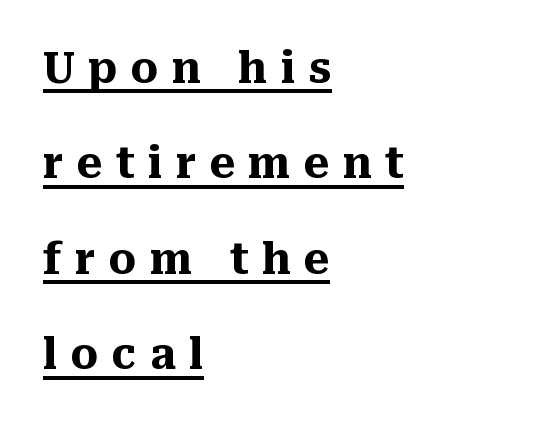
Here the designer chose a conventional face with non-uniform glyph widths. Caption: bold face, heavy strokes. Leading is clearly above the norm, producing a sparse column. Italic? Not at all — the glyphs are vertical. This rendering employs a face with finishing strokes, i.e., a serif. The horizontal fit of the characters is loose and conspicuously gappy.
